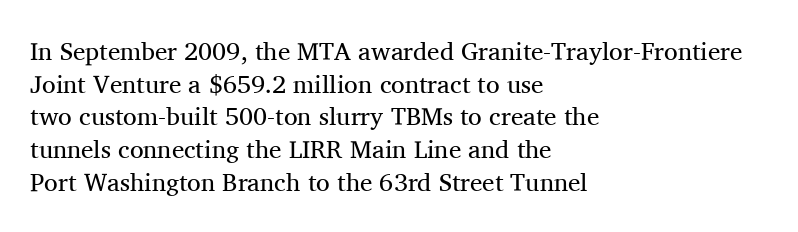
Q: Is the text bold? A: No.
Q: Is the text italic (slanted)? A: No, it is upright.
Q: Is the text underlined? A: No.
Q: How is the paragraph aligned? A: Left-aligned.
Q: Is the spacing between letters normal or unusually wide? A: Normal.
Q: Is the spacing between lines tight, normal or loose? A: Normal.
